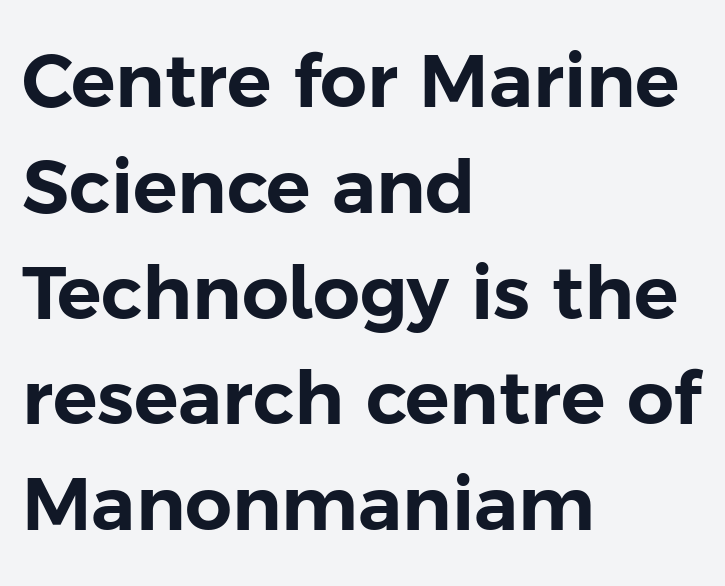
{"serif": "no", "italic": "no", "width": "normal", "stroke_contrast": "low", "x_height": "medium", "monospaced": "no", "underline": "no", "align": "left", "line_spacing": "normal", "line_spacing_ratio": 1.43, "letter_spacing": "normal", "letter_spacing_em": 0.0, "glyph_px": 74}
